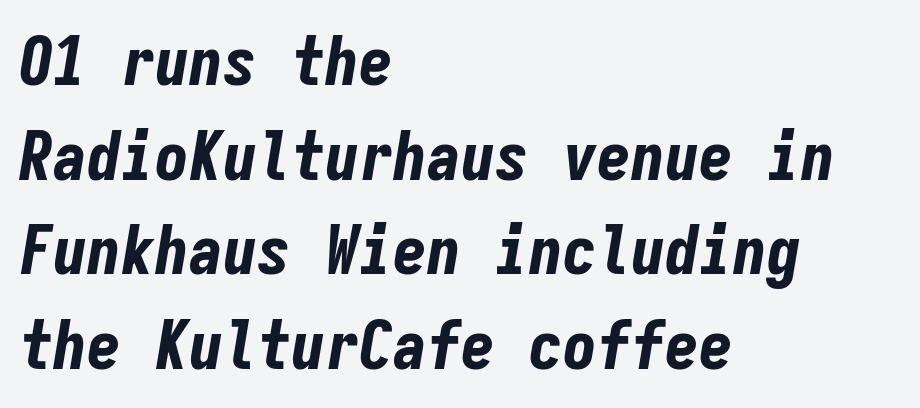
{"italic": "yes", "lean": "right", "slant_degrees": 9, "bold": "yes", "weight": "bold", "width": "condensed", "stroke_contrast": "low", "x_height": "medium", "monospaced": "yes", "underline": "no", "align": "left", "line_spacing": "normal", "line_spacing_ratio": 1.39, "letter_spacing": "normal", "letter_spacing_em": 0.0, "glyph_px": 68}
